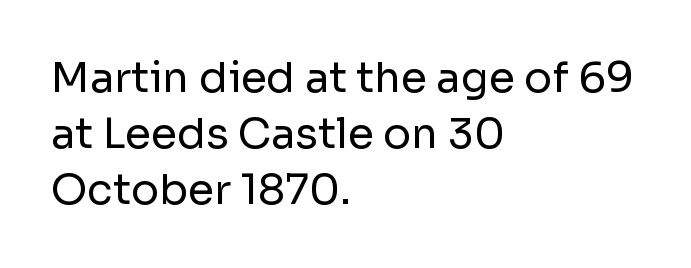
Regarding serifs, this sample does without them. You could not count columns in this text — the font is proportionally spaced. Ordinary non-slanted type is in use. The characters are drawn with everyday or finer stroke widths.
